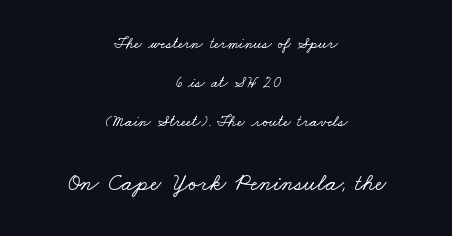
{"underline": "no", "align": "center", "line_spacing": "loose", "line_spacing_ratio": 2.44, "letter_spacing": "normal", "letter_spacing_em": 0.0, "larger_block": "second", "size_ratio": 1.5, "glyph_px": 24}
